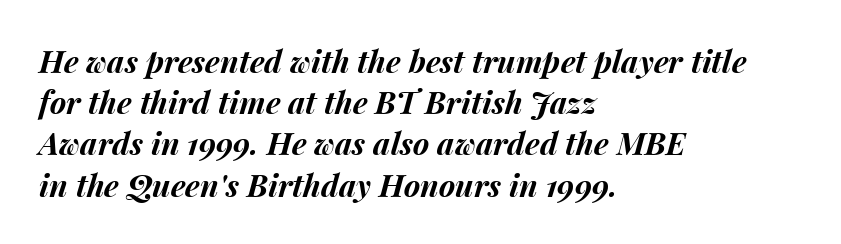
The image shows 31 px bold type, italic (leaning right); set left-aligned, normal line spacing (1.33x), normal letter spacing, not underlined; medium stroke contrast and a medium x-height.
